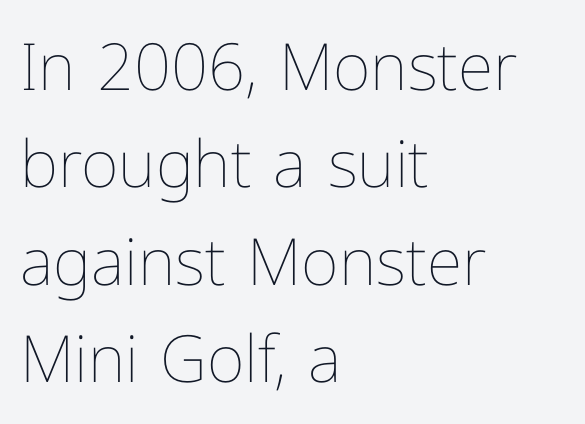
The image shows 65 px thin type, upright; set left-aligned, normal line spacing (1.5x), normal letter spacing, not underlined; low stroke contrast and a medium x-height.
